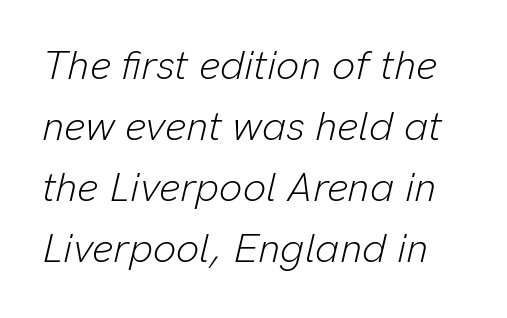
The image shows 41 px light type, italic (leaning right); set normal line spacing (1.49x), normal letter spacing, not underlined; low stroke contrast and a medium x-height.
